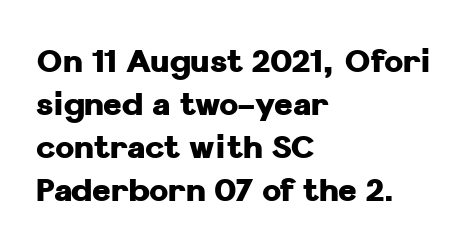
The image shows 32 px heavy sans-serif type, upright; set left-aligned, normal line spacing (1.34x), normal letter spacing, not underlined; low stroke contrast and a medium x-height.
